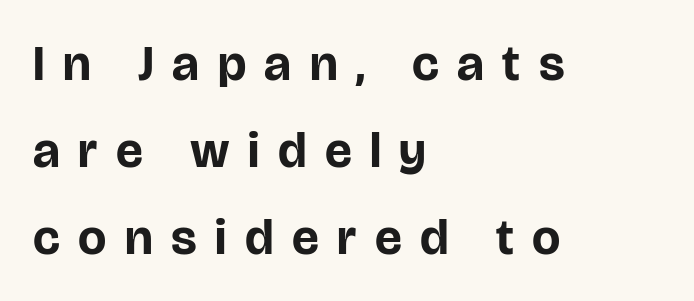
{"serif": "no", "italic": "no", "bold": "yes", "weight": "bold", "width": "normal", "stroke_contrast": "low", "x_height": "large", "monospaced": "no", "underline": "no", "align": "left", "line_spacing_ratio": 1.74, "letter_spacing": "wide", "letter_spacing_em": 0.37, "glyph_px": 50}
